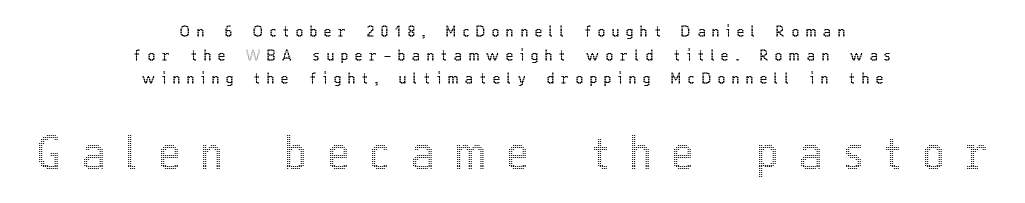
Q: Is the text italic (slanted)? A: No, it is upright.
Q: Is the text underlined? A: No.
Q: How is the paragraph aligned? A: Centered.
Q: Is the spacing between letters normal or unusually wide? A: Unusually wide.
Q: Is the spacing between lines tight, normal or loose? A: Normal.
Q: Which block of text is set in a larger size, the first (top) or the second (bottom)? A: The second (bottom) one.
Q: Width (condensed, normal, or wide)? A: Condensed.
Q: x-height? A: Medium.
Q: Monospaced? A: No.
